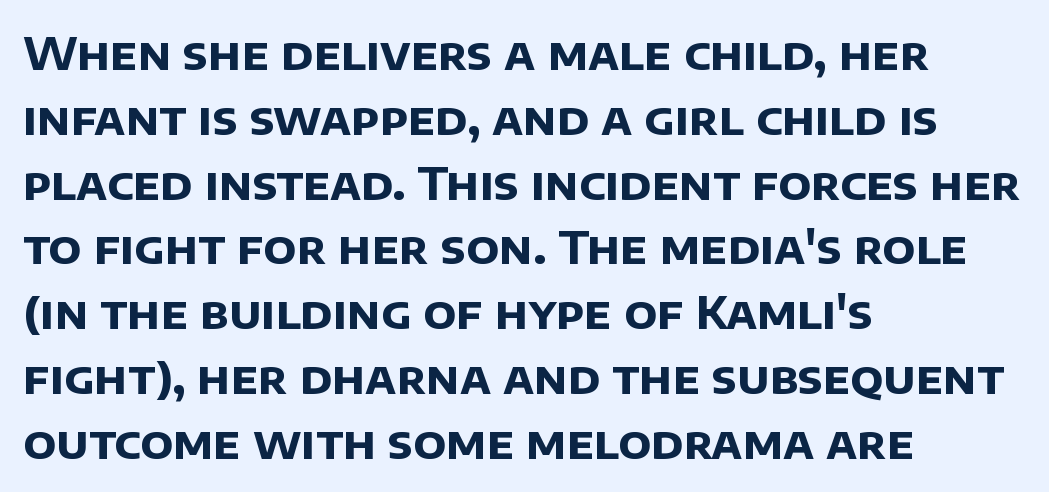
{"serif": "no", "bold": "yes", "weight": "bold", "width": "normal", "stroke_contrast": "low", "x_height": "large", "monospaced": "no", "underline": "no", "align": "left", "line_spacing": "normal", "line_spacing_ratio": 1.44, "letter_spacing": "normal", "letter_spacing_em": 0.0, "glyph_px": 45}
